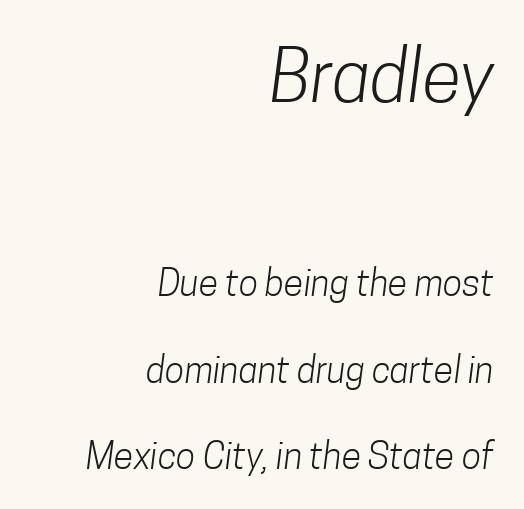
The image shows 72 px light, condensed sans-serif type; set right-aligned, loose line spacing (2.4x), normal letter spacing, not underlined; the first (top) block is 2.0x larger; low stroke contrast and a medium x-height.
